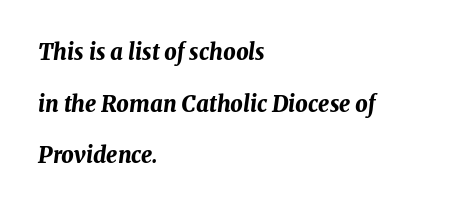
The characters look thick and weighty, a clear bold. Words float on clear page, feet unadorned. The lines in this sample share a left origin and differ only in where they stop. Compared with ordinary roman type, these characters are visibly tilted. Vertical spacing — loose. A typesetter would call this zero additional tracking.
